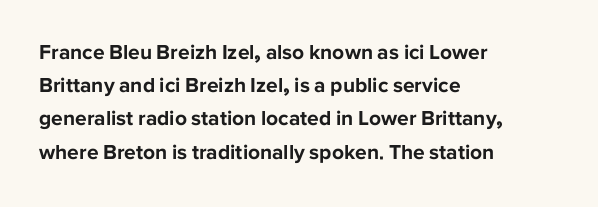
Q: Is the text bold? A: Yes.
Q: Is the text italic (slanted)? A: No, it is upright.
Q: Is the text underlined? A: No.
Q: How is the paragraph aligned? A: Left-aligned.
Q: Is the spacing between letters normal or unusually wide? A: Normal.
Q: Is the spacing between lines tight, normal or loose? A: Normal.
